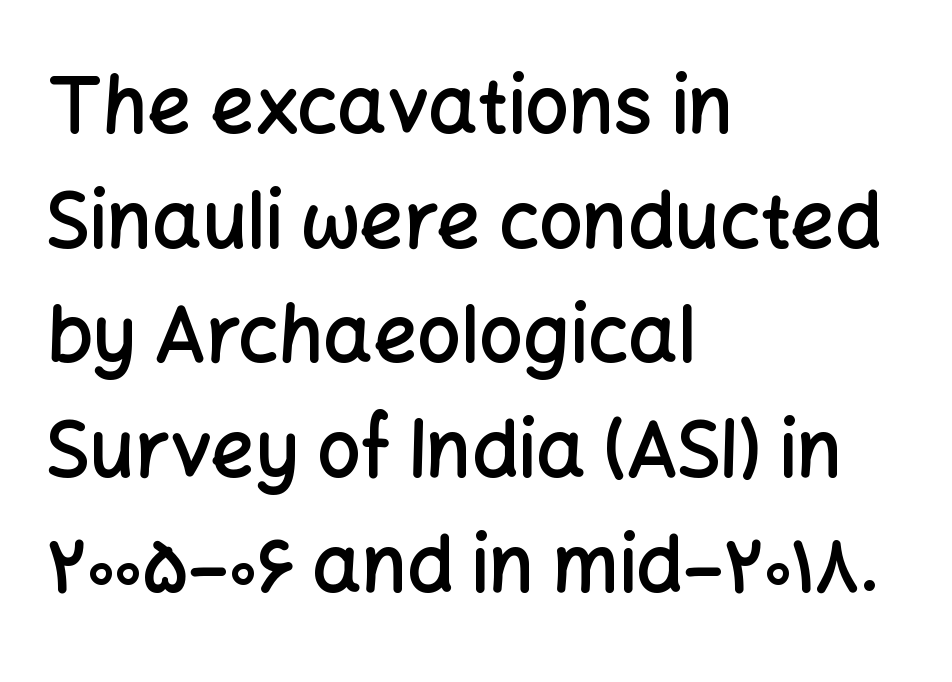
{"serif": "no", "italic": "no", "bold": "semi", "weight": "semibold", "width": "normal", "stroke_contrast": "low", "x_height": "medium", "monospaced": "no", "underline": "no", "align": "left", "line_spacing": "normal", "line_spacing_ratio": 1.49, "letter_spacing": "normal", "letter_spacing_em": 0.0, "glyph_px": 77}
